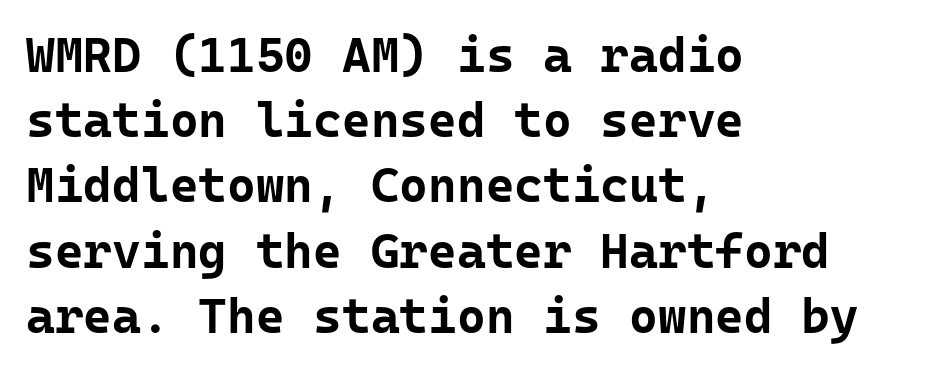
The image shows 49 px bold sans-serif type, upright, monospaced; set left-aligned, normal line spacing (1.33x), normal letter spacing, not underlined; low stroke contrast and a medium x-height.
